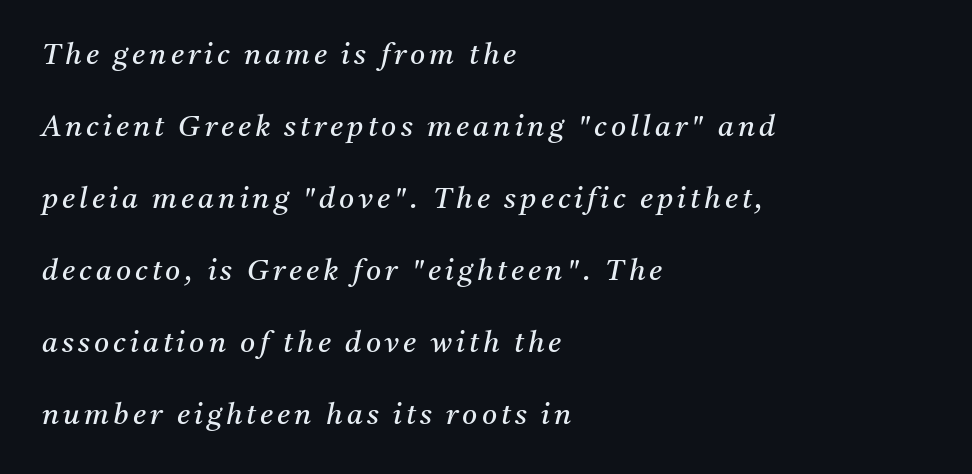
{"serif": "yes", "italic": "yes", "lean": "right", "slant_degrees": 11, "bold": "no", "weight": "regular", "width": "normal", "stroke_contrast": "medium", "x_height": "medium", "monospaced": "no", "underline": "no", "align": "left", "line_spacing": "loose", "line_spacing_ratio": 2.48, "glyph_px": 29}
